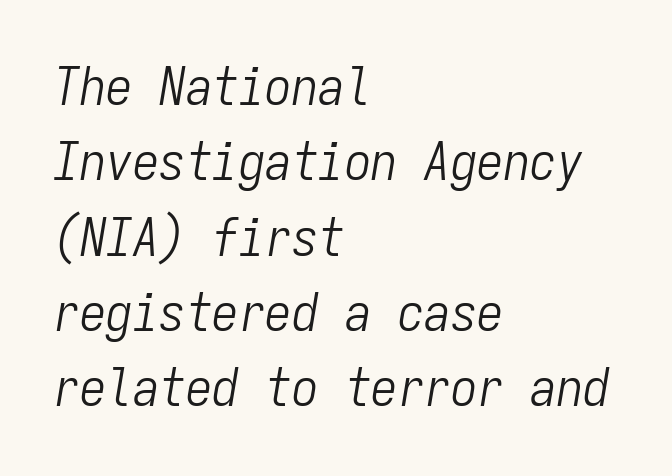
Q: Is the text bold? A: No.
Q: Is the text italic (slanted)? A: Yes, it leans right by about 9 degrees.
Q: Is the text underlined? A: No.
Q: How is the paragraph aligned? A: Left-aligned.
Q: Is the spacing between letters normal or unusually wide? A: Normal.
Q: Is the spacing between lines tight, normal or loose? A: Normal.
Q: Width (condensed, normal, or wide)? A: Condensed.
Q: Stroke contrast? A: Low.
Q: x-height? A: Medium.
Q: Monospaced? A: Yes.
